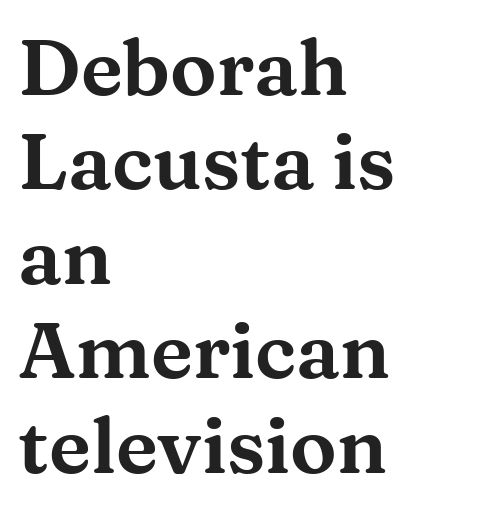
The image shows 78 px wide serif type, upright; set left-aligned, line spacing 1.21x, normal letter spacing, not underlined; medium stroke contrast and a medium x-height.
